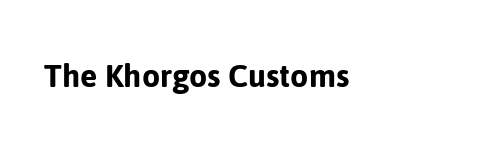
The face used here is rendered with its standard letterfit. Nobody drew a line under any word here. Think of a printed novel: that variable character pitch is what you see here. Serifs: no, the terminals of the letterforms are clean. These lines were composed using upright roman letters. A student would call this left alignment; a typographer would say flush left, rag right.
